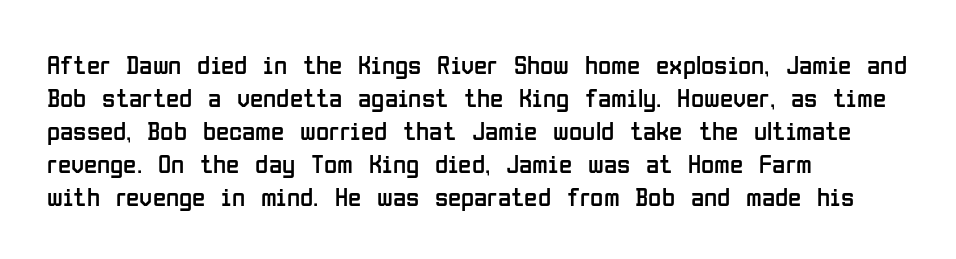
The type sits square on the baseline with zero lean. All the whitespace from short lines collects on the right. Students, note that the glyphs here touch the page at normal intervals. Weight class: somewhere from thin through regular. The foot of each line stays bare and open.
